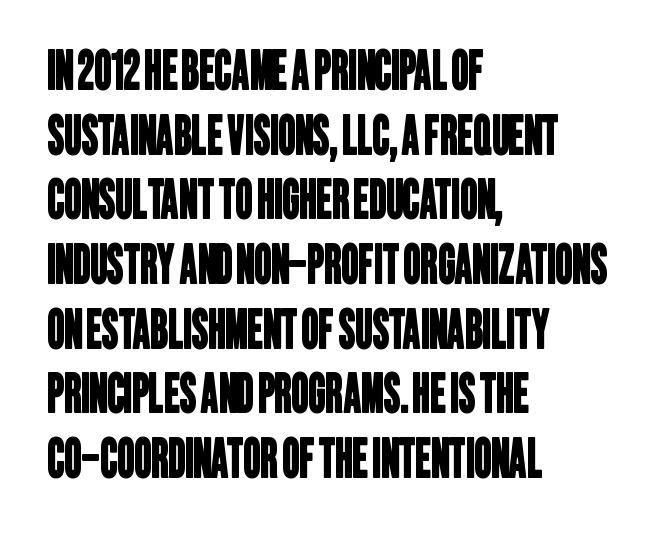
Q: Is the typeface a serif or a sans-serif typeface? A: Sans-serif.
Q: Is the text underlined? A: No.
Q: How is the paragraph aligned? A: Left-aligned.
Q: Is the spacing between letters normal or unusually wide? A: Normal.
Q: Width (condensed, normal, or wide)? A: Condensed.
Q: Stroke contrast? A: Low.
Q: x-height? A: Large.
Q: Monospaced? A: No.
